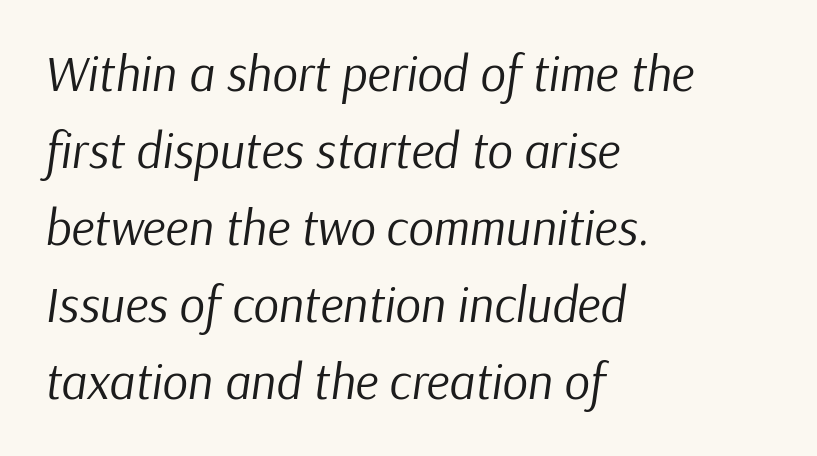
{"italic": "yes", "lean": "right", "slant_degrees": 9, "bold": "no", "weight": "regular", "width": "normal", "stroke_contrast": "low", "x_height": "medium", "monospaced": "no", "underline": "no", "align": "left", "line_spacing": "normal", "line_spacing_ratio": 1.54, "letter_spacing": "normal", "letter_spacing_em": 0.0, "glyph_px": 50}
